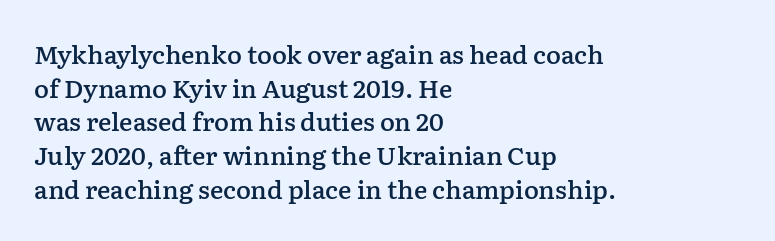
{"italic": "no", "bold": "semi", "underline": "no", "align": "left", "line_spacing": "normal", "line_spacing_ratio": 1.35, "letter_spacing": "normal", "letter_spacing_em": 0.0, "glyph_px": 25}
